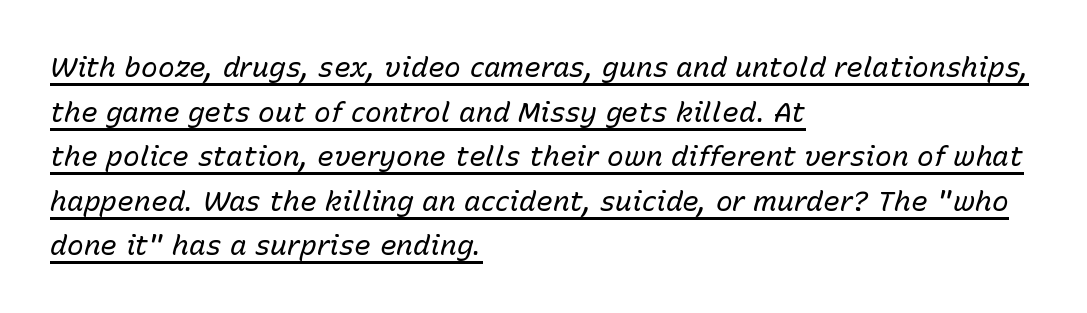
{"italic": "yes", "lean": "right", "slant_degrees": 15, "bold": "no", "weight": "regular", "width": "normal", "stroke_contrast": "low", "x_height": "medium", "monospaced": "no", "underline": "yes", "align": "left", "line_spacing": "normal", "line_spacing_ratio": 1.59, "letter_spacing": "normal", "letter_spacing_em": 0.0, "glyph_px": 28}
